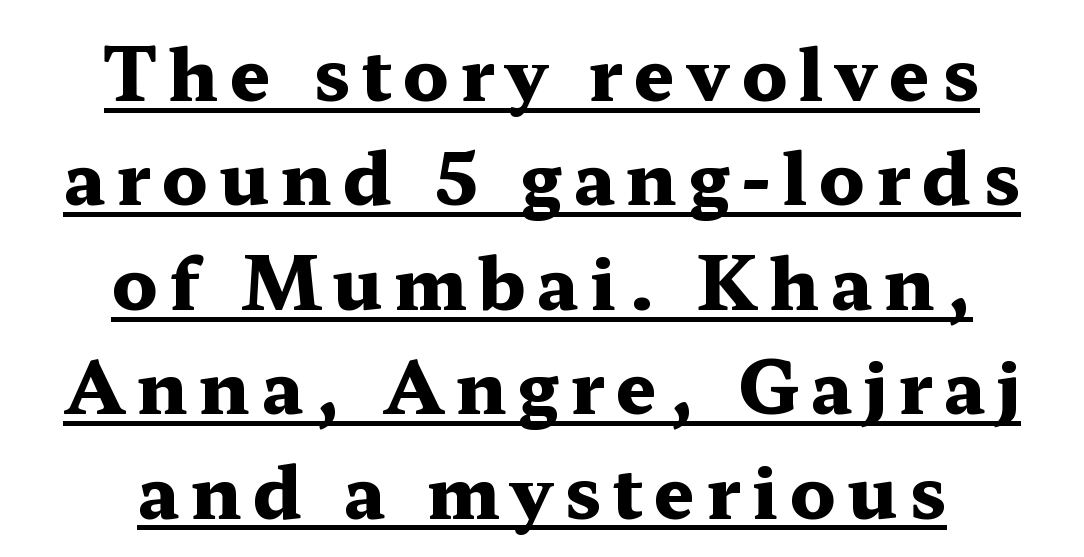
{"serif": "yes", "italic": "no", "bold": "yes", "weight": "heavy", "width": "wide", "stroke_contrast": "medium", "x_height": "medium", "monospaced": "no", "underline": "yes", "align": "center", "line_spacing": "normal", "line_spacing_ratio": 1.45, "glyph_px": 72}
